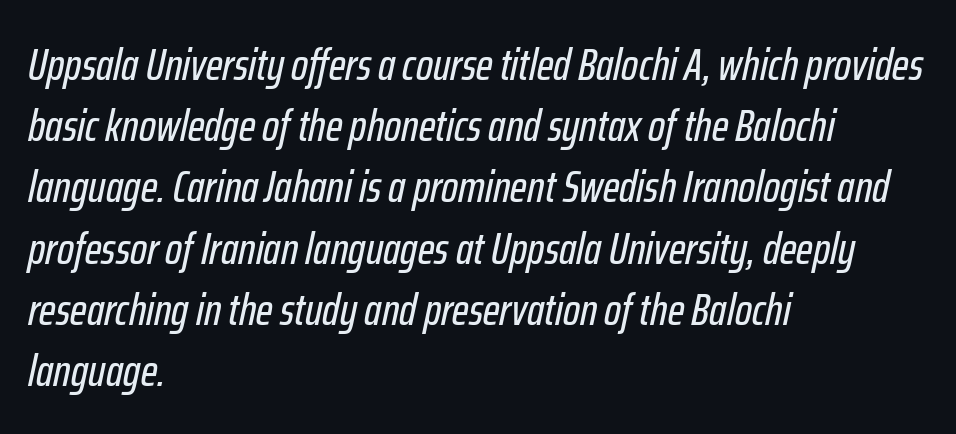
The image shows 45 px condensed type, italic (leaning right); set left-aligned, normal line spacing (1.36x), normal letter spacing, not underlined; low stroke contrast and a medium x-height.
